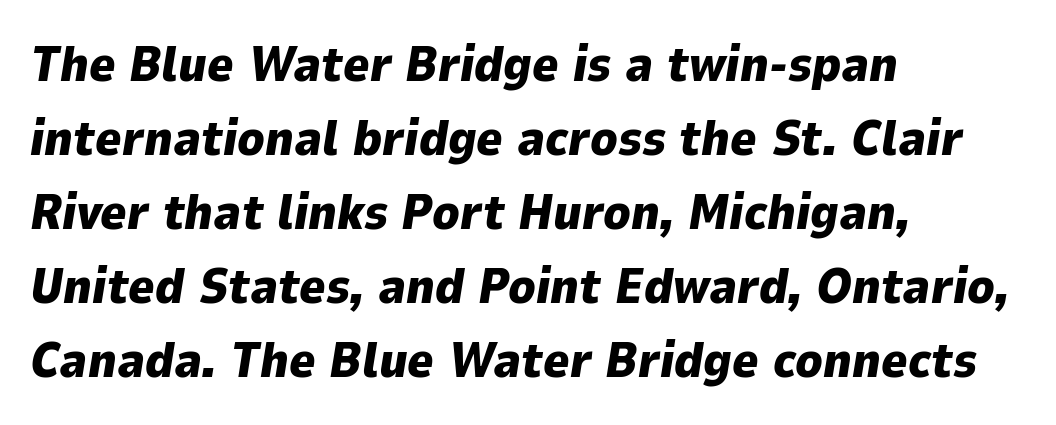
Q: Is the text bold? A: Yes.
Q: Is the text italic (slanted)? A: Yes, it leans right by about 9 degrees.
Q: Is the text underlined? A: No.
Q: How is the paragraph aligned? A: Left-aligned.
Q: Is the spacing between letters normal or unusually wide? A: Normal.
Q: Is the spacing between lines tight, normal or loose? A: Normal.
Q: Width (condensed, normal, or wide)? A: Normal.
Q: Stroke contrast? A: Low.
Q: x-height? A: Medium.
Q: Monospaced? A: No.
